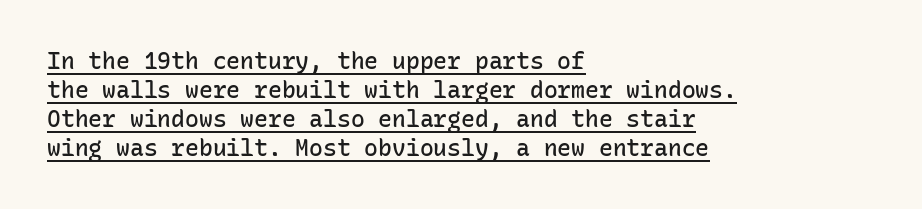
{"italic": "no", "bold": "semi", "underline": "yes", "align": "left", "line_spacing": "normal", "line_spacing_ratio": 1.26, "letter_spacing": "normal", "letter_spacing_em": 0.0, "glyph_px": 23}
